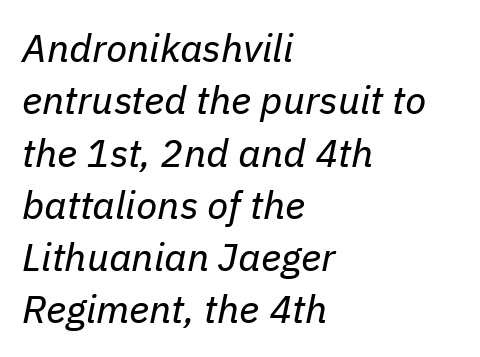
{"italic": "yes", "lean": "right", "slant_degrees": 11, "bold": "no", "weight": "regular", "width": "normal", "stroke_contrast": "low", "x_height": "medium", "monospaced": "no", "underline": "no", "align": "left", "line_spacing": "normal", "line_spacing_ratio": 1.34, "letter_spacing": "normal", "letter_spacing_em": 0.0, "glyph_px": 39}
